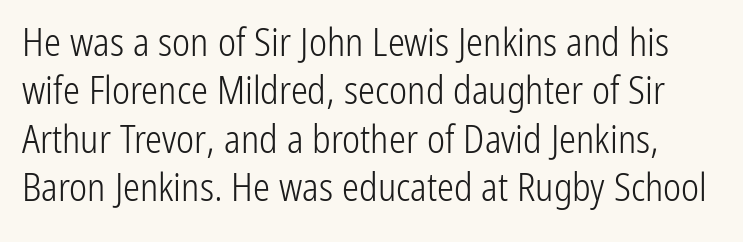
The horizontal fit of the characters is conventional and even. Every character sits straight up, as roman type does. The space beneath each line is pristine and unruled. Interline gaps are of average width in this sample. Proportional: the letters do not fall into vertical columns.
